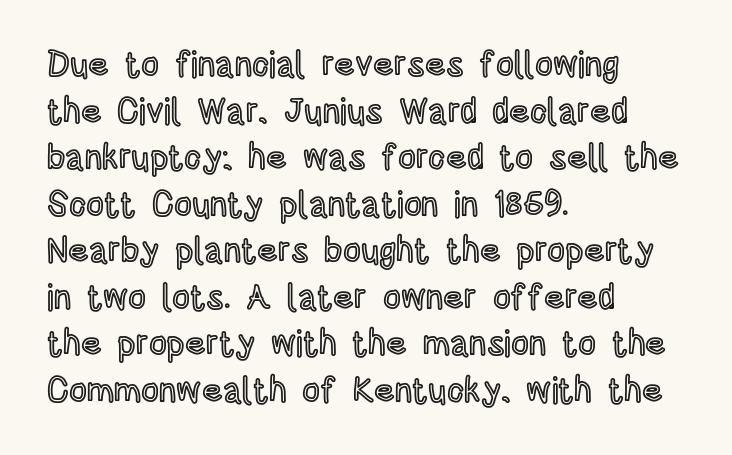
{"italic": "no", "width": "condensed", "x_height": "large", "monospaced": "no", "underline": "no", "align": "left", "line_spacing": "normal", "line_spacing_ratio": 1.33, "letter_spacing": "normal", "letter_spacing_em": 0.0, "glyph_px": 35}
